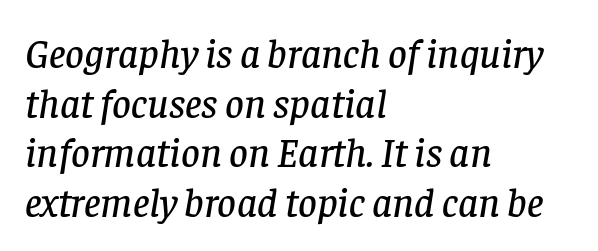
Q: Is the text italic (slanted)? A: Yes, it leans right by about 8 degrees.
Q: Is the typeface a serif or a sans-serif typeface? A: Serif.
Q: Is the text underlined? A: No.
Q: How is the paragraph aligned? A: Left-aligned.
Q: Is the spacing between letters normal or unusually wide? A: Normal.
Q: Width (condensed, normal, or wide)? A: Normal.
Q: Stroke contrast? A: Low.
Q: x-height? A: Large.
Q: Monospaced? A: No.
